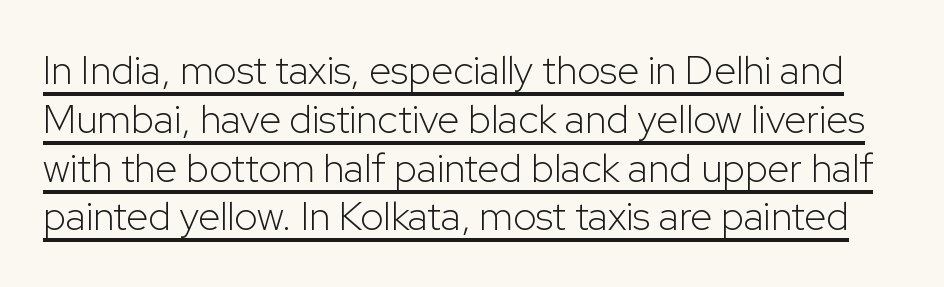
The image shows 40 px light sans-serif type, upright; set line spacing 1.22x, normal letter spacing, underlined; low stroke contrast and a medium x-height.
